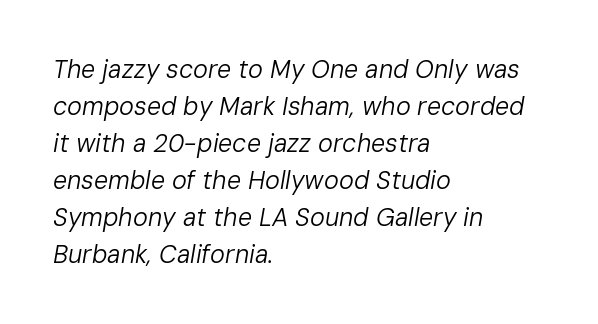
The image shows 25 px text type, italic (leaning right); set left-aligned, normal line spacing (1.48x), normal letter spacing, not underlined.
